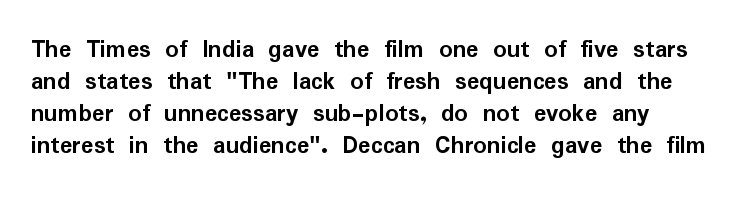
Alignment: flush left. A clean baseline with only descenders dipping below it. Vertical strokes here are truly vertical. Every letter is thick-stroked: bold, no question. A typesetter would call this zero additional tracking.
